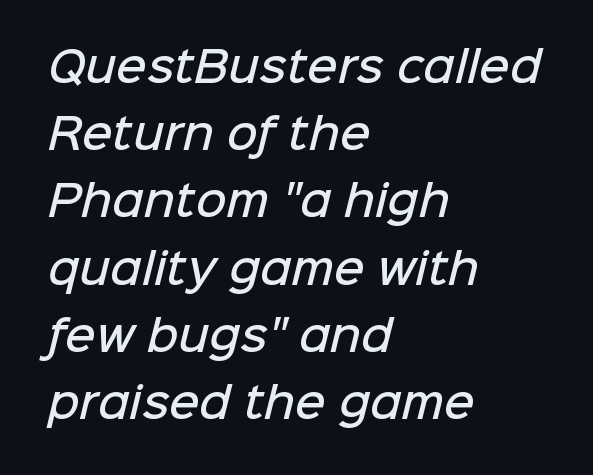
{"serif": "no", "bold": "semi", "weight": "semibold", "width": "normal", "stroke_contrast": "low", "x_height": "medium", "monospaced": "no", "underline": "no", "align": "left", "line_spacing": "normal", "line_spacing_ratio": 1.6, "letter_spacing": "normal", "letter_spacing_em": 0.0, "glyph_px": 42}
